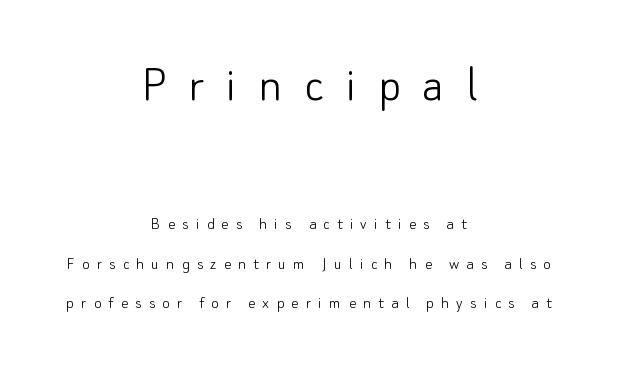
Look at the bottom of the vertical strokes: they stop flat, with no serifs. Which chunk is bigger? The first one — the top block dwarfs the bottom. These lines are rendered in a variable-pitch font. Unmarked baselines from the first word to the last. Italic: no, the glyphs are upright roman. Summary of weight: not heavy and not bold.
